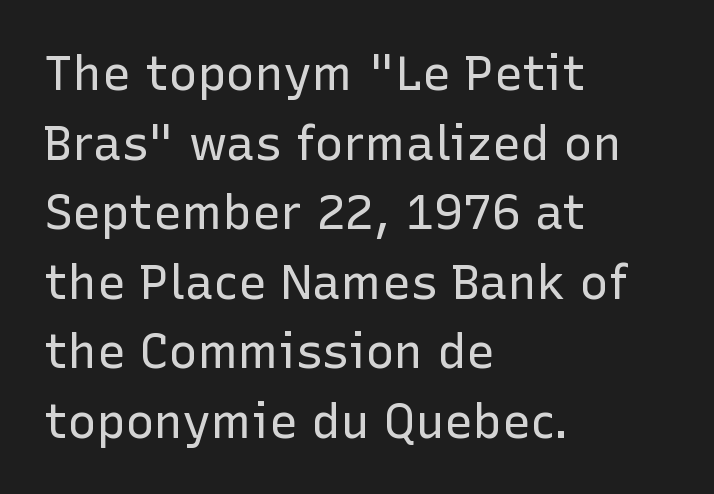
Glyph-to-glyph distance matches everyday printed text. The rendering anchors every line to the left-hand side. Font category for this specimen: sans-serif. Line spacing here is normal. Glance below the letters and you will spot only blank space.
